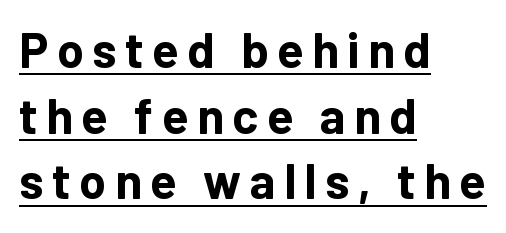
Unlike italic type, these characters show no tilt at all. Pretty heavy lettering here — definitely bold. The passage shown is typed in a proportional face where columns would drift. This sample uses a sans-serif face.
